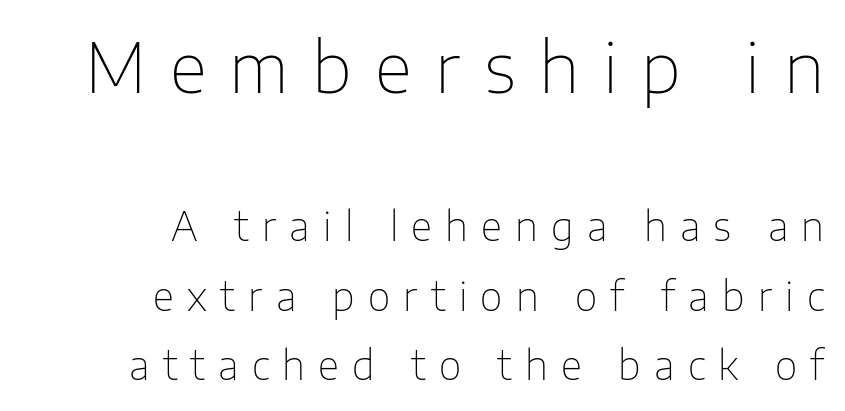
Q: Is the text bold? A: No.
Q: Is the text italic (slanted)? A: No, it is upright.
Q: Is the typeface a serif or a sans-serif typeface? A: Sans-serif.
Q: Is the text underlined? A: No.
Q: How is the paragraph aligned? A: Right-aligned.
Q: Is the spacing between letters normal or unusually wide? A: Unusually wide.
Q: Which block of text is set in a larger size, the first (top) or the second (bottom)? A: The first (top) one.
Q: Width (condensed, normal, or wide)? A: Normal.
Q: Stroke contrast? A: Low.
Q: x-height? A: Medium.
Q: Monospaced? A: No.
